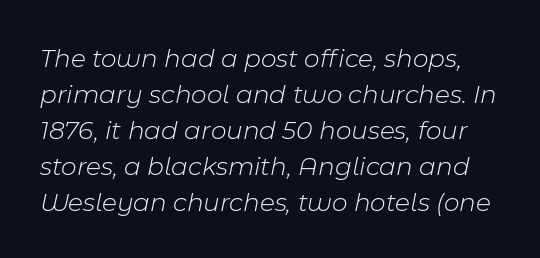
{"italic": "yes", "lean": "right", "slant_degrees": 11, "bold": "no", "underline": "no", "line_spacing": "normal", "line_spacing_ratio": 1.33, "letter_spacing": "normal", "letter_spacing_em": 0.0, "glyph_px": 27}
